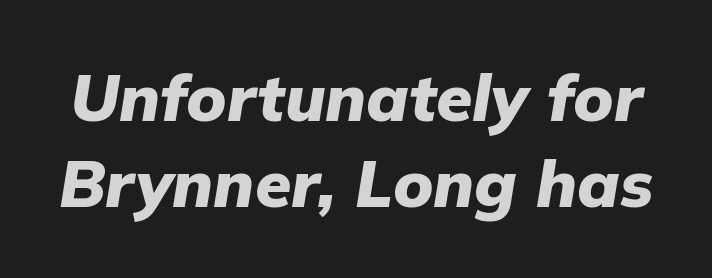
The image shows 66 px heavy type, italic (leaning right); set normal line spacing (1.3x), normal letter spacing, not underlined; low stroke contrast and a medium x-height.
